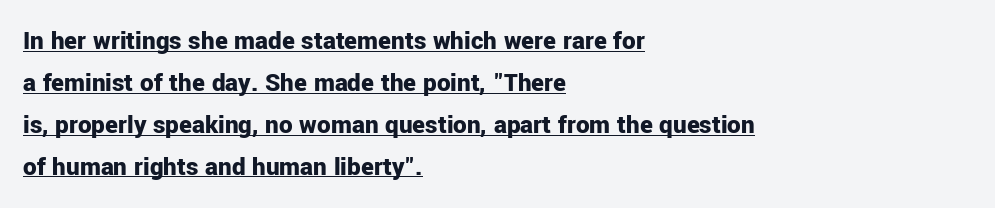
Q: Is the text bold? A: Yes.
Q: Is the text italic (slanted)? A: No, it is upright.
Q: Is the text underlined? A: Yes.
Q: How is the paragraph aligned? A: Left-aligned.
Q: Is the spacing between letters normal or unusually wide? A: Normal.
Q: Is the spacing between lines tight, normal or loose? A: Normal.
